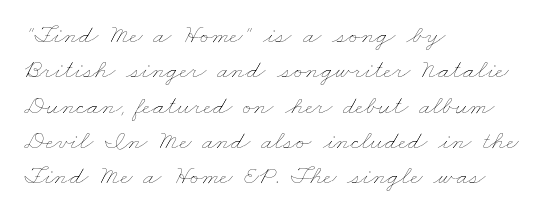
Q: Is the text bold? A: No.
Q: Is the text underlined? A: No.
Q: How is the paragraph aligned? A: Left-aligned.
Q: Is the spacing between letters normal or unusually wide? A: Normal.
Q: Is the spacing between lines tight, normal or loose? A: Normal.
